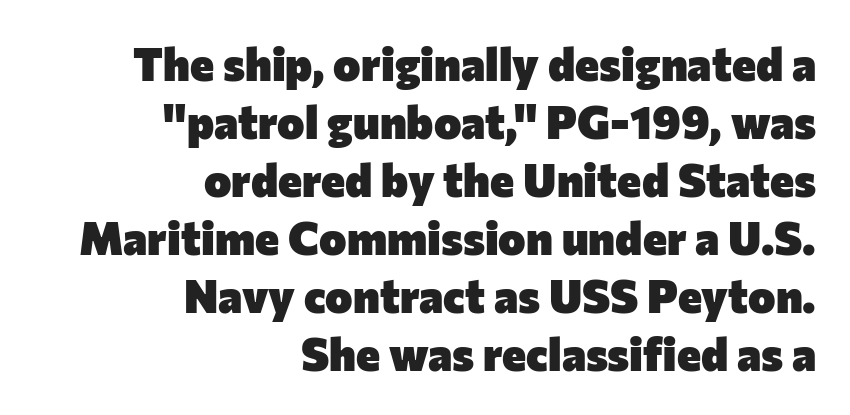
The rag falls on the left side of this text block. Think of a printed novel: that variable character pitch is what you see here. Is there any slant? The stems are plumb. In terms of weight, the rendering is a true, heavy bold. Vertically, the passage feels balanced, rows spaced as you'd expect.
